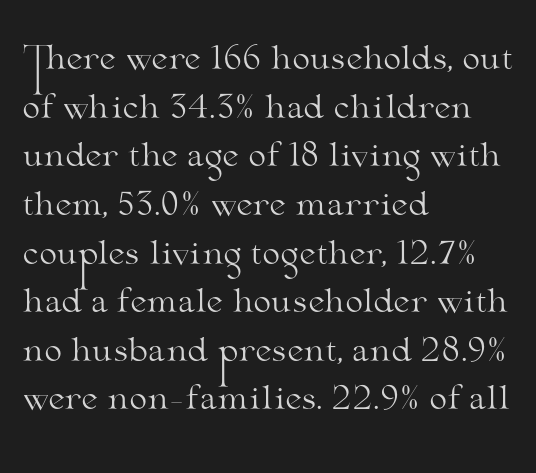
The image shows 32 px light, wide serif type, upright; set left-aligned, normal line spacing (1.52x), normal letter spacing, not underlined; medium stroke contrast and a small x-height.
